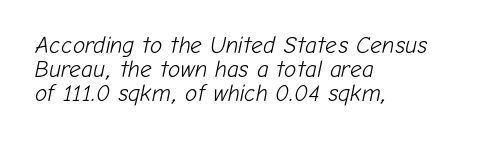
Q: Is the text bold? A: No.
Q: Is the text italic (slanted)? A: Yes, it leans right by about 12 degrees.
Q: Is the text underlined? A: No.
Q: How is the paragraph aligned? A: Left-aligned.
Q: Is the spacing between letters normal or unusually wide? A: Normal.
Q: Is the spacing between lines tight, normal or loose? A: Tight.
